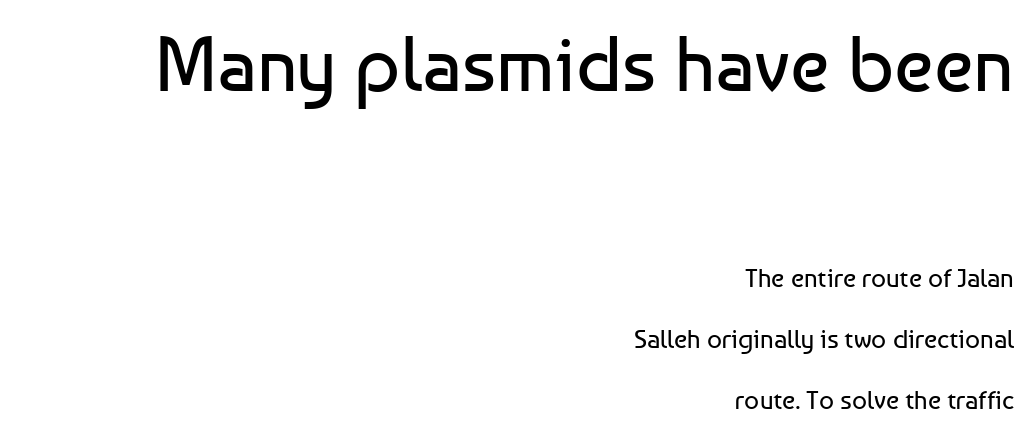
The image shows 78 px regular-weight sans-serif type, upright; set right-aligned, loose line spacing (2.34x), normal letter spacing, not underlined; the first (top) block is 3.0x larger; low stroke contrast and a medium x-height.
